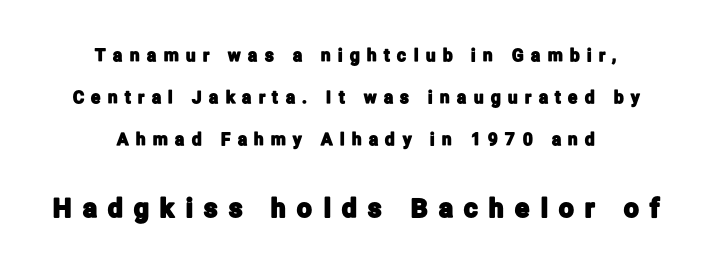
The image shows 26 px text type, upright; set centered, loose line spacing (2.47x), unusually wide letter spacing (+0.44 em), not underlined; the second (bottom) block is 1.53x larger.
